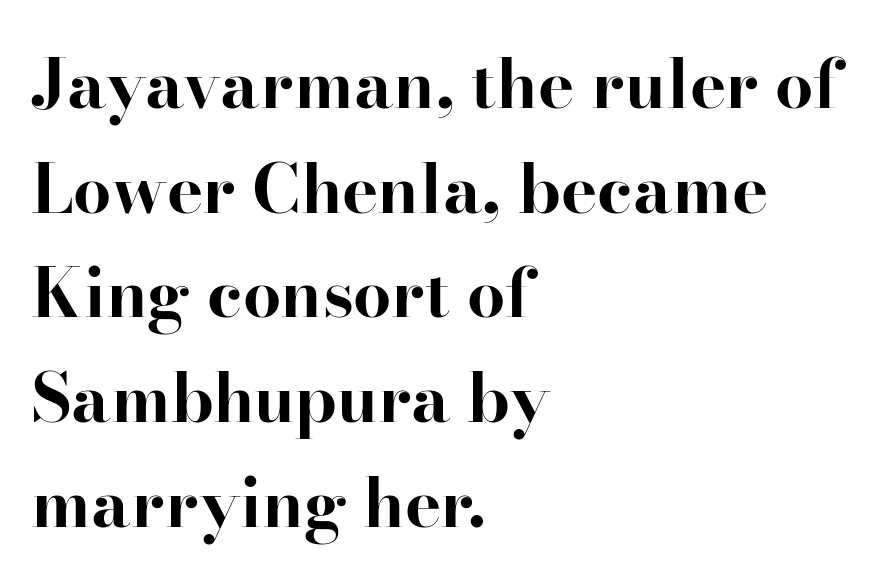
The image shows 68 px bold serif type, upright; set left-aligned, normal line spacing (1.54x), normal letter spacing, not underlined; high stroke contrast and a small x-height.
